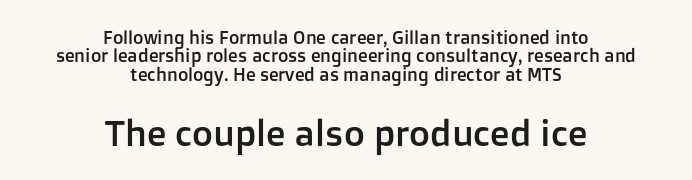
Look at the glyph heights: the lower group is clearly the bigger setting. Plain, unruled lines of type. This sample uses plain, unmodified letter spacing. Typeset on center — no edge is straight. I'd call this a sans setting — the letters go barefoot. A typesetter would call this leading minimal, almost set solid.
